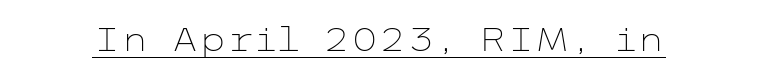
The image shows 32 px light, wide sans-serif type, upright; set normal letter spacing, underlined; low stroke contrast and a medium x-height.
